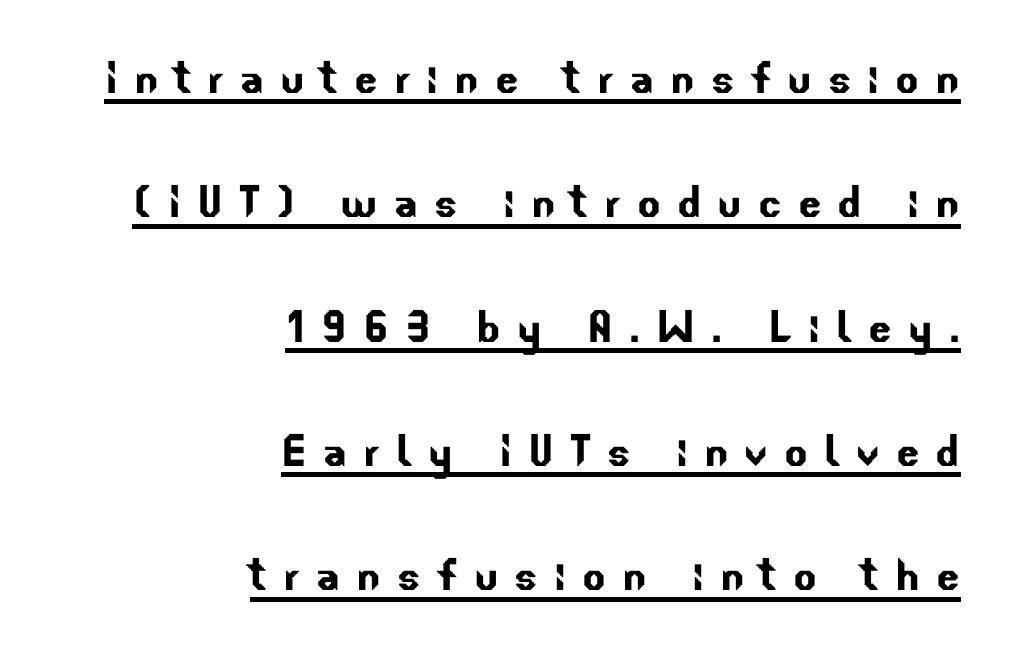
The image shows 55 px sans-serif type; set right-aligned, loose line spacing (2.26x), unusually wide letter spacing (+0.29 em), underlined; low stroke contrast and a small x-height.
